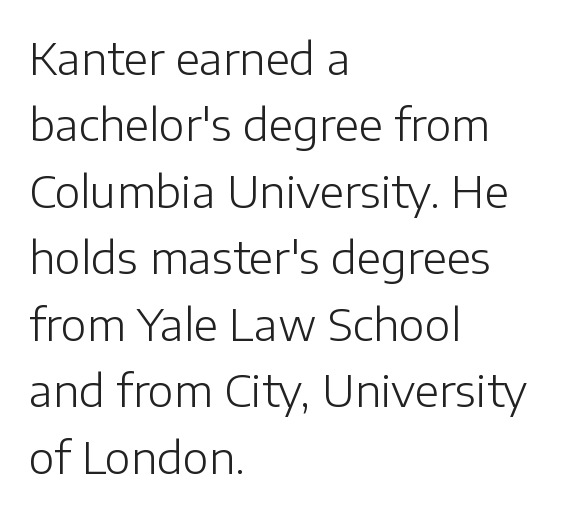
{"serif": "no", "italic": "no", "bold": "no", "weight": "light", "width": "normal", "stroke_contrast": "low", "x_height": "medium", "monospaced": "no", "underline": "no", "align": "left", "line_spacing": "normal", "line_spacing_ratio": 1.51, "letter_spacing": "normal", "letter_spacing_em": 0.0, "glyph_px": 44}
